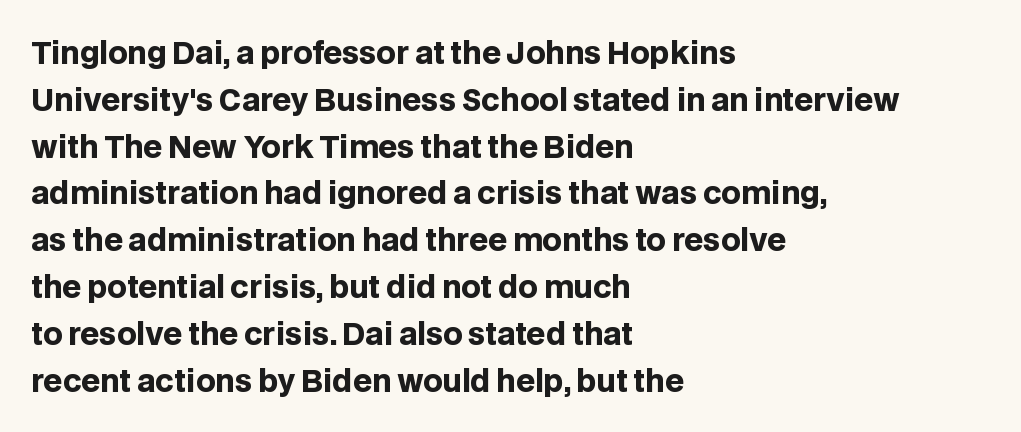
{"serif": "no", "italic": "no", "bold": "yes", "weight": "heavy", "width": "normal", "stroke_contrast": "low", "x_height": "large", "monospaced": "no", "underline": "no", "align": "left", "line_spacing": "normal", "line_spacing_ratio": 1.56, "letter_spacing": "normal", "letter_spacing_em": 0.0, "glyph_px": 30}
